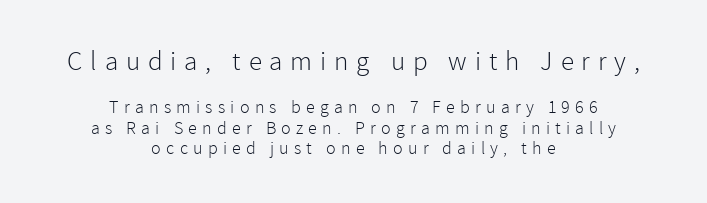
{"italic": "no", "bold": "no", "underline": "no", "align": "center", "line_spacing": "tight", "line_spacing_ratio": 1.14, "letter_spacing": "wide", "letter_spacing_em": 0.29, "larger_block": "first", "size_ratio": 1.5, "glyph_px": 27}
